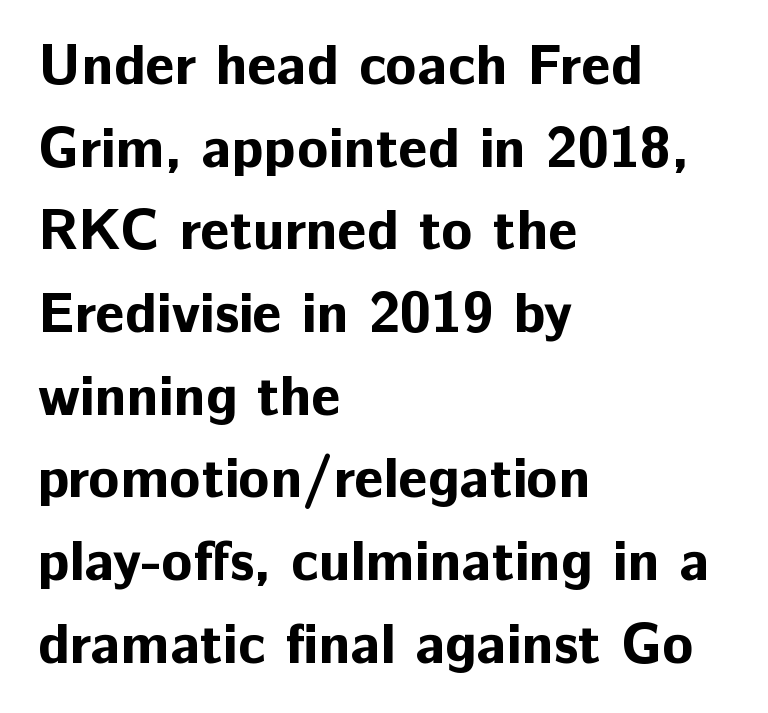
Q: Is the text bold? A: Yes.
Q: Is the text italic (slanted)? A: No, it is upright.
Q: Is the typeface a serif or a sans-serif typeface? A: Sans-serif.
Q: Is the text underlined? A: No.
Q: How is the paragraph aligned? A: Left-aligned.
Q: Is the spacing between letters normal or unusually wide? A: Normal.
Q: Is the spacing between lines tight, normal or loose? A: Normal.
Q: Width (condensed, normal, or wide)? A: Normal.
Q: Stroke contrast? A: Low.
Q: x-height? A: Medium.
Q: Monospaced? A: No.
